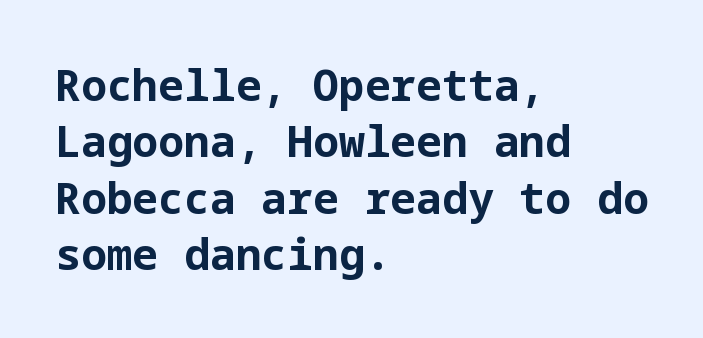
Q: Is the text bold? A: Yes.
Q: Is the text italic (slanted)? A: No, it is upright.
Q: Is the typeface a serif or a sans-serif typeface? A: Sans-serif.
Q: Is the text underlined? A: No.
Q: How is the paragraph aligned? A: Left-aligned.
Q: Is the spacing between letters normal or unusually wide? A: Normal.
Q: Is the spacing between lines tight, normal or loose? A: Normal.
Q: Width (condensed, normal, or wide)? A: Normal.
Q: Stroke contrast? A: Low.
Q: x-height? A: Medium.
